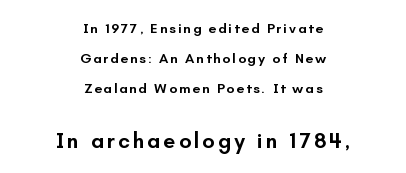
{"italic": "no", "bold": "semi", "underline": "no", "align": "center", "line_spacing": "loose", "line_spacing_ratio": 2.15, "larger_block": "second", "size_ratio": 1.57, "glyph_px": 22}
